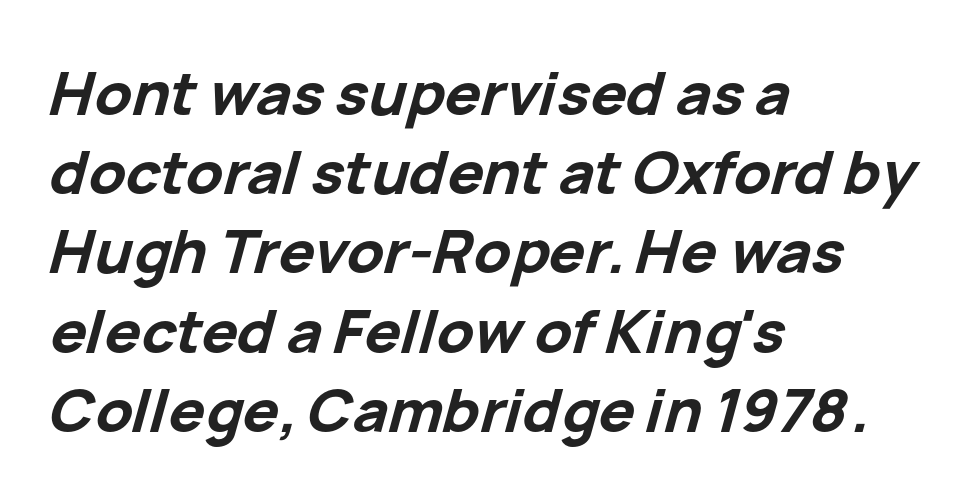
{"italic": "yes", "lean": "right", "slant_degrees": 15, "bold": "yes", "weight": "bold", "width": "normal", "stroke_contrast": "low", "x_height": "medium", "monospaced": "no", "underline": "no", "align": "left", "line_spacing": "normal", "line_spacing_ratio": 1.32, "letter_spacing": "normal", "letter_spacing_em": 0.0, "glyph_px": 60}
